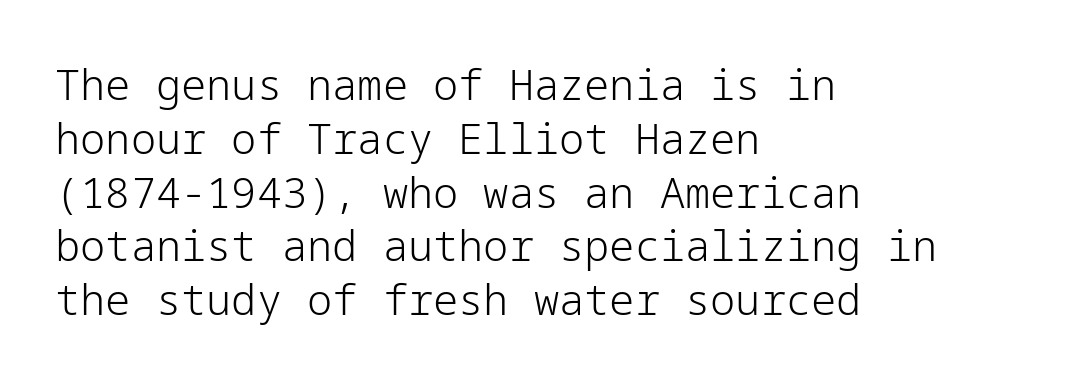
The image shows 42 px light sans-serif type, upright; set left-aligned, normal line spacing (1.28x), normal letter spacing, not underlined; low stroke contrast and a medium x-height.
